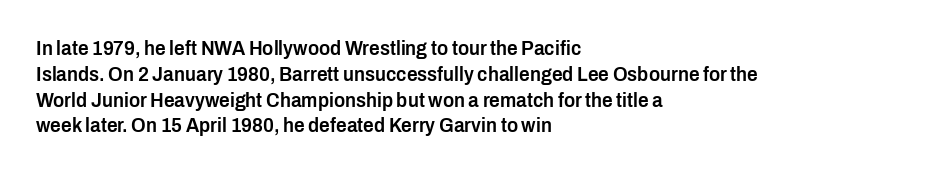
Q: Is the text bold? A: Semi-bold.
Q: Is the text italic (slanted)? A: No, it is upright.
Q: Is the text underlined? A: No.
Q: How is the paragraph aligned? A: Left-aligned.
Q: Is the spacing between letters normal or unusually wide? A: Normal.
